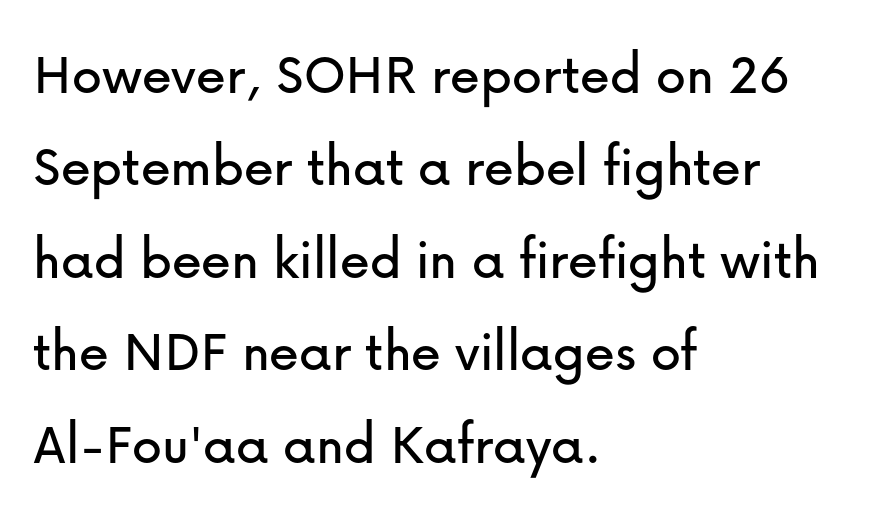
{"serif": "no", "italic": "no", "width": "normal", "stroke_contrast": "low", "x_height": "medium", "monospaced": "no", "underline": "no", "align": "left", "line_spacing": "normal", "line_spacing_ratio": 1.54, "letter_spacing": "normal", "letter_spacing_em": 0.0, "glyph_px": 60}
